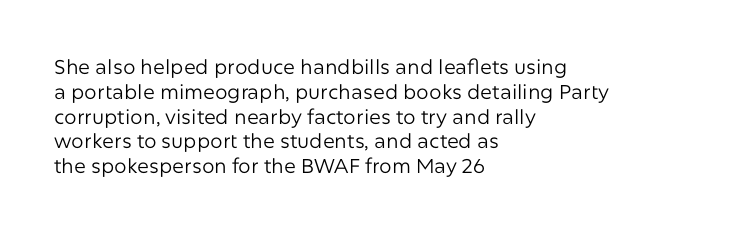
Each stroke keeps to a modest, everyday thickness or less. The type is set solid horizontally, with unmodified tracking. Italic: no, the glyphs are upright roman. In CSS terms this would be text-align: left.
